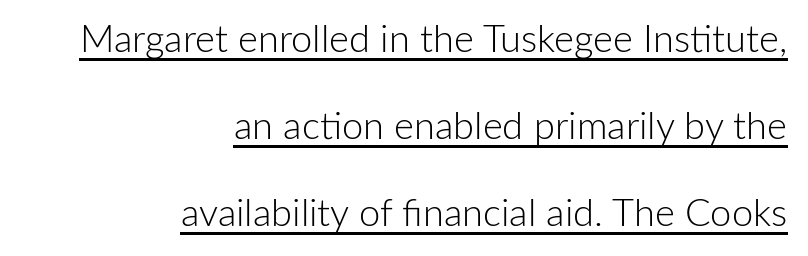
Q: Is the text bold? A: No.
Q: Is the text italic (slanted)? A: No, it is upright.
Q: Is the typeface a serif or a sans-serif typeface? A: Sans-serif.
Q: Is the text underlined? A: Yes.
Q: How is the paragraph aligned? A: Right-aligned.
Q: Is the spacing between letters normal or unusually wide? A: Normal.
Q: Is the spacing between lines tight, normal or loose? A: Loose.
Q: Width (condensed, normal, or wide)? A: Normal.
Q: Stroke contrast? A: Low.
Q: x-height? A: Medium.
Q: Monospaced? A: No.
